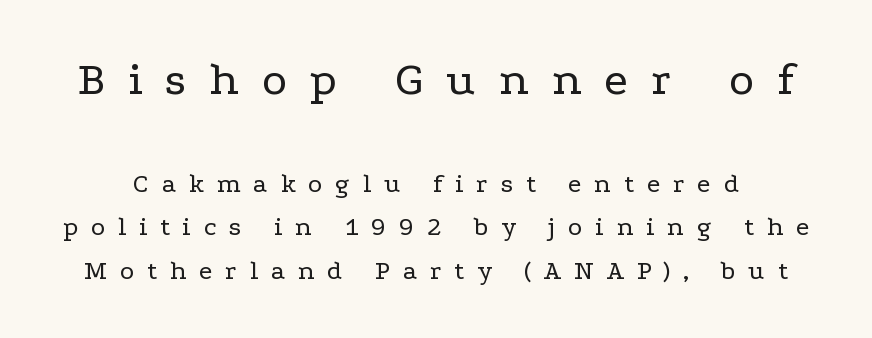
Q: Is the text bold? A: No.
Q: Is the text italic (slanted)? A: No, it is upright.
Q: Is the typeface a serif or a sans-serif typeface? A: Serif.
Q: Is the text underlined? A: No.
Q: Is the spacing between letters normal or unusually wide? A: Unusually wide.
Q: Is the spacing between lines tight, normal or loose? A: Normal.
Q: Which block of text is set in a larger size, the first (top) or the second (bottom)? A: The first (top) one.
Q: Width (condensed, normal, or wide)? A: Wide.
Q: Stroke contrast? A: Low.
Q: x-height? A: Medium.
Q: Monospaced? A: No.
